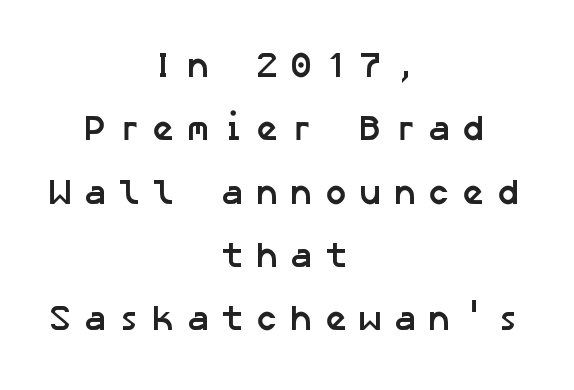
Strokes here are thick enough to call this a true bold. Caption: expanded tracking, letters set apart. Are there feet on the stems? There aren't — it's a sans. Each line is balanced around a shared central axis. Honestly, there is no underline to notice here at all.
